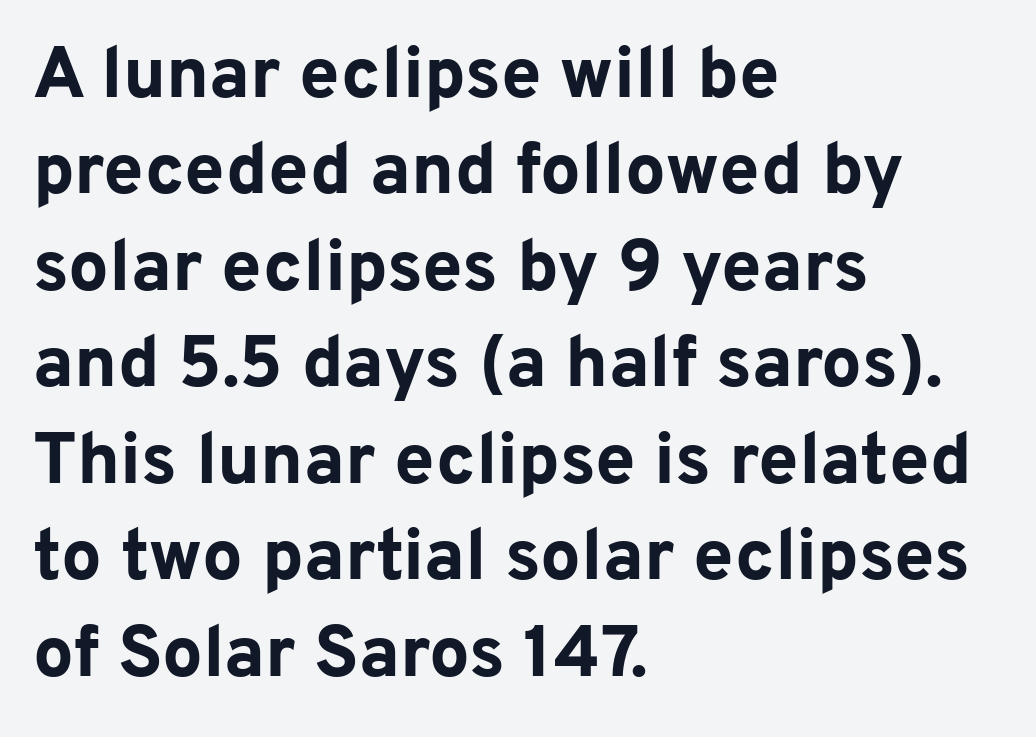
{"serif": "no", "italic": "no", "bold": "yes", "weight": "bold", "width": "normal", "stroke_contrast": "low", "x_height": "medium", "monospaced": "no", "underline": "no", "align": "left", "line_spacing": "normal", "line_spacing_ratio": 1.34, "letter_spacing": "normal", "letter_spacing_em": 0.0, "glyph_px": 72}
